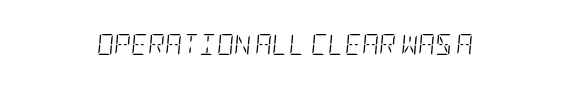
{"italic": "yes", "lean": "right", "slant_degrees": 5, "bold": "no", "underline": "no", "letter_spacing": "normal", "letter_spacing_em": 0.0, "glyph_px": 21}
